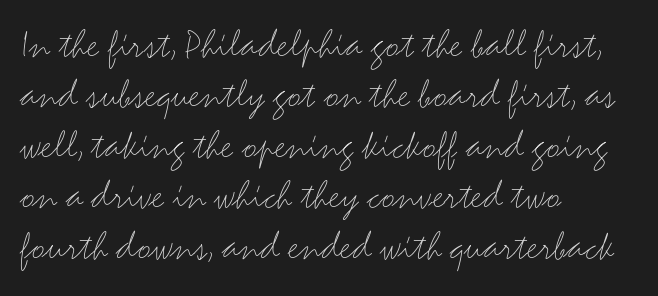
The gap between lines stays unmarked. This reads as an unemphasized weight, regular at the heaviest. Typographically, this falls in the sans-serif category. The paragraph has a hard left edge and a soft right edge. You could not count columns in this text — the font is proportionally spaced.
